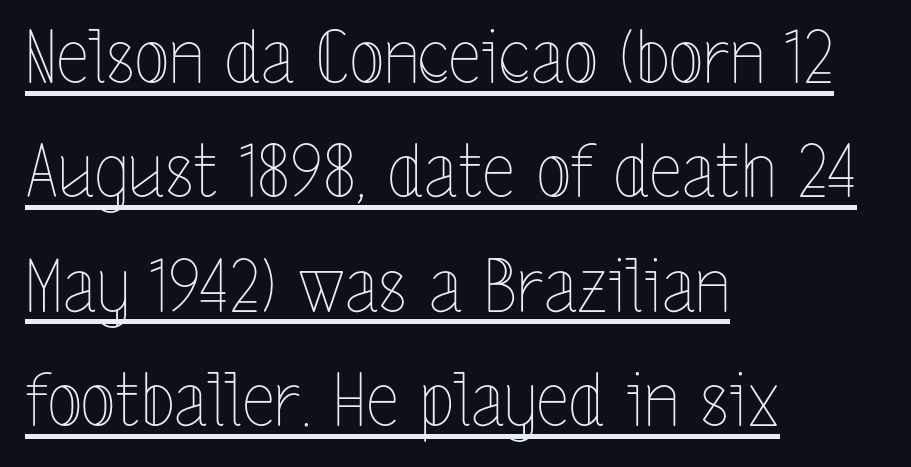
The image shows 72 px thin, condensed type, upright; set left-aligned, normal line spacing (1.59x), normal letter spacing, underlined; a medium x-height.
